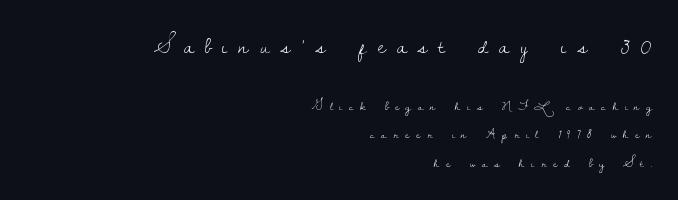
Descenders hang freely into open space. Here the first block reads like a headline and the second like body copy. This rendering widens character spacing well past its baseline value. The paragraph has a hard right edge and a soft left edge. The space between consecutive lines is lavish.
